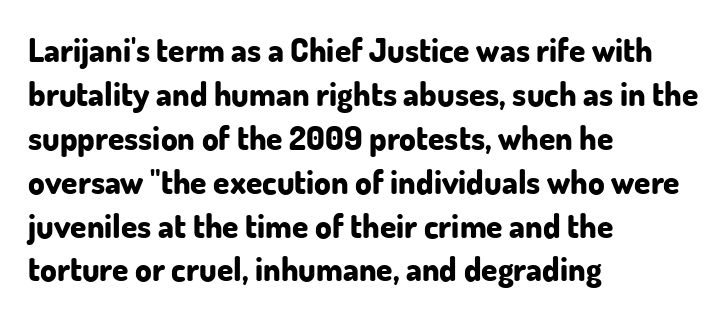
The image shows 33 px bold sans-serif type, upright; set left-aligned, normal line spacing (1.33x), normal letter spacing, not underlined; low stroke contrast and a small x-height.
